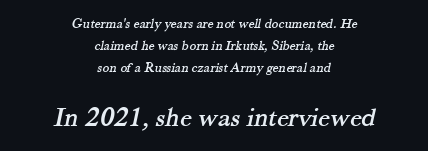
Where is the straight margin? There isn't one; the lines are centered. A typesetter would call this proportional, since set widths differ per character. Nobody touched the tracking dial on this one. Does the type have serifs? Yes, each stem ends in a small foot. Normally led — the rows are evenly, conventionally spaced. In this sample the second text group is rendered at the bigger scale.
